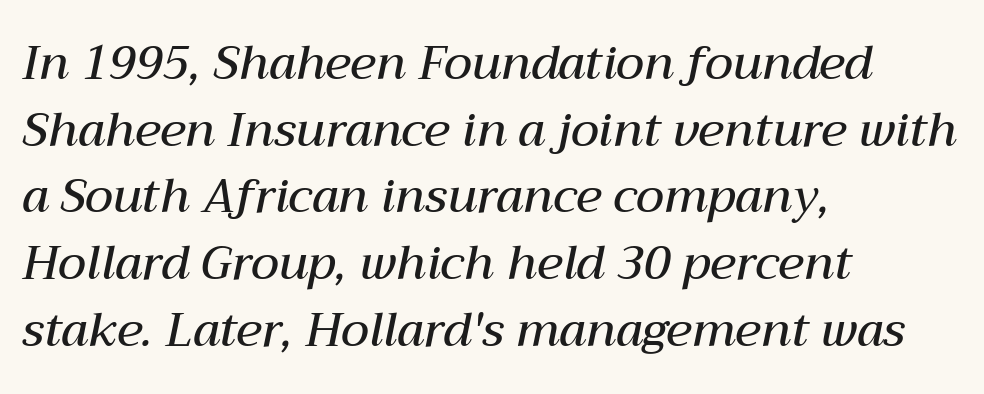
Q: Is the text bold? A: Semi-bold.
Q: Is the text italic (slanted)? A: Yes, it leans right by about 12 degrees.
Q: Is the text underlined? A: No.
Q: How is the paragraph aligned? A: Left-aligned.
Q: Is the spacing between letters normal or unusually wide? A: Normal.
Q: Is the spacing between lines tight, normal or loose? A: Normal.
Q: Width (condensed, normal, or wide)? A: Normal.
Q: Stroke contrast? A: Medium.
Q: x-height? A: Medium.
Q: Monospaced? A: No.
